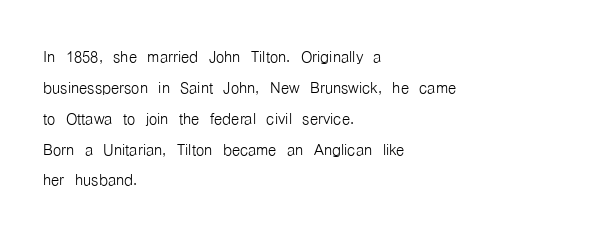
The image shows 21 px text type, upright; set left-aligned, normal line spacing (1.47x), normal letter spacing, not underlined.
